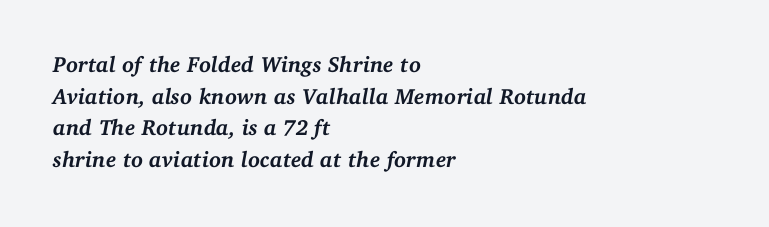
Q: Is the text bold? A: Yes.
Q: Is the text italic (slanted)? A: Yes, it leans right by about 11 degrees.
Q: Is the text underlined? A: No.
Q: How is the paragraph aligned? A: Left-aligned.
Q: Is the spacing between letters normal or unusually wide? A: Normal.
Q: Is the spacing between lines tight, normal or loose? A: Normal.
